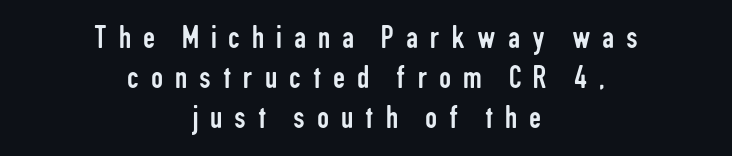
Q: Is the text bold? A: No.
Q: Is the text italic (slanted)? A: No, it is upright.
Q: Is the typeface a serif or a sans-serif typeface? A: Sans-serif.
Q: Is the text underlined? A: No.
Q: How is the paragraph aligned? A: Centered.
Q: Is the spacing between letters normal or unusually wide? A: Unusually wide.
Q: Width (condensed, normal, or wide)? A: Condensed.
Q: Stroke contrast? A: Low.
Q: x-height? A: Medium.
Q: Monospaced? A: No.
